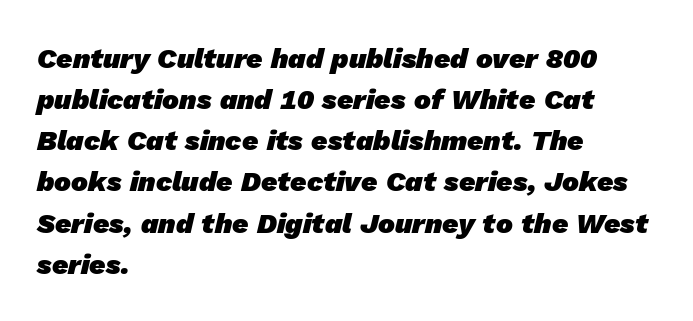
Q: Is the text bold? A: Yes.
Q: Is the typeface a serif or a sans-serif typeface? A: Sans-serif.
Q: Is the text underlined? A: No.
Q: How is the paragraph aligned? A: Left-aligned.
Q: Is the spacing between letters normal or unusually wide? A: Normal.
Q: Is the spacing between lines tight, normal or loose? A: Normal.
Q: Width (condensed, normal, or wide)? A: Normal.
Q: Stroke contrast? A: Low.
Q: x-height? A: Medium.
Q: Monospaced? A: No.
